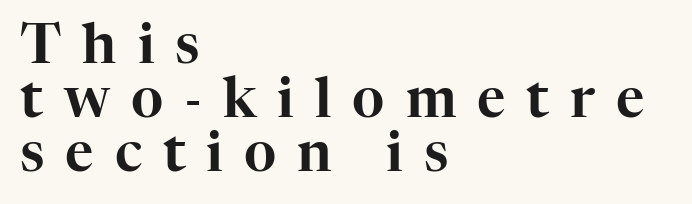
{"serif": "yes", "italic": "no", "width": "normal", "stroke_contrast": "high", "x_height": "medium", "monospaced": "no", "underline": "no", "align": "left", "line_spacing": "tight", "line_spacing_ratio": 0.98, "letter_spacing": "wide", "letter_spacing_em": 0.38, "glyph_px": 55}
